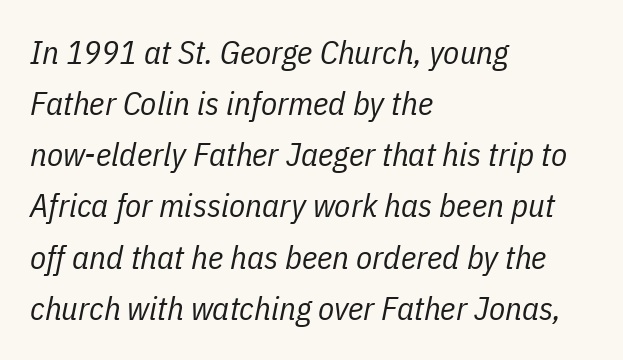
Underline: absent. The horizontal fit of the characters is conventional and even. Line starts are locked; line ends wander. The whole block is typeset with a tilt. The face used here is proportionally spaced, like ordinary book or web type. Stem width sits at or under what a default text font uses.
